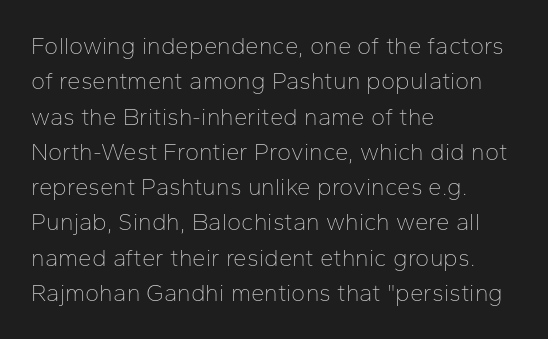
The image shows 24 px text type, upright; set left-aligned, normal line spacing (1.47x), normal letter spacing, not underlined.
